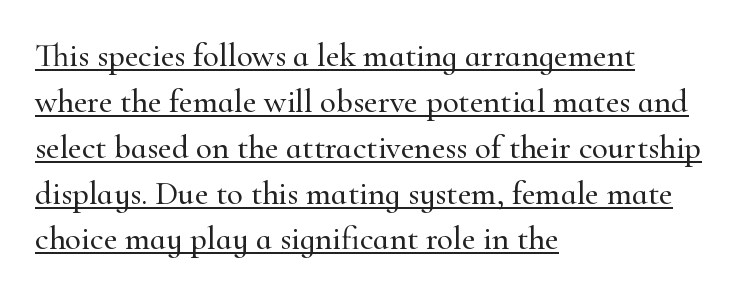
What decoration does the sample have? An underline. Upright lettering throughout. Short and long lines alike share a common starting point at left. The typeface chosen for these lines features serifs.
